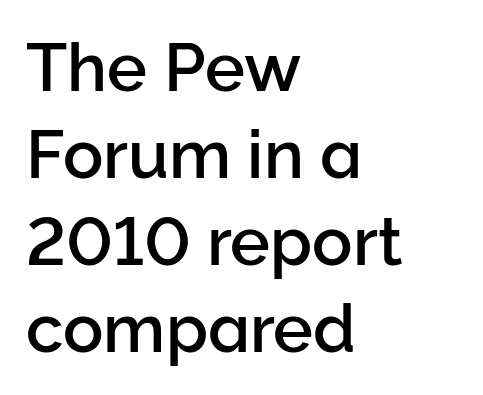
{"serif": "no", "italic": "no", "width": "normal", "stroke_contrast": "low", "x_height": "medium", "monospaced": "no", "underline": "no", "align": "left", "line_spacing": "normal", "line_spacing_ratio": 1.3, "letter_spacing": "normal", "letter_spacing_em": 0.0, "glyph_px": 67}
